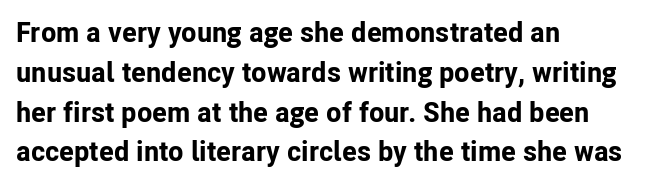
The image shows 28 px bold sans-serif type, upright; set left-aligned, normal line spacing (1.42x), normal letter spacing, not underlined; low stroke contrast and a medium x-height.
